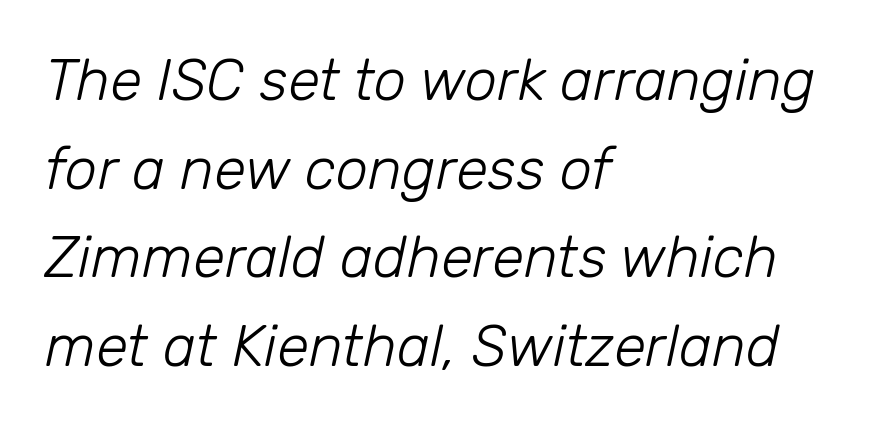
These lines are set flush left with a ragged right edge. The letterforms sit shoulder to shoulder at normal distance. Do the characters align in a grid? No, the font is proportional. The space between consecutive lines is moderate. Check the space under the baseline: it is left empty.
